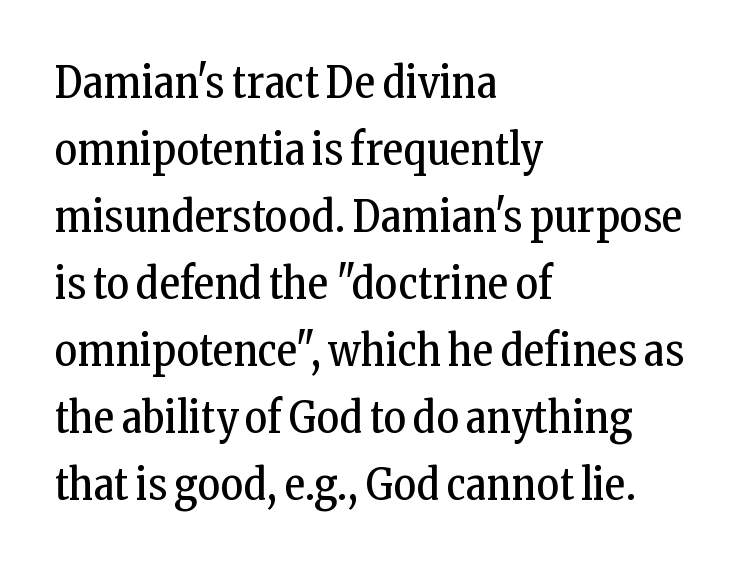
Q: Is the text bold? A: No.
Q: Is the text italic (slanted)? A: No, it is upright.
Q: Is the typeface a serif or a sans-serif typeface? A: Serif.
Q: Is the text underlined? A: No.
Q: How is the paragraph aligned? A: Left-aligned.
Q: Is the spacing between letters normal or unusually wide? A: Normal.
Q: Is the spacing between lines tight, normal or loose? A: Normal.
Q: Width (condensed, normal, or wide)? A: Condensed.
Q: Stroke contrast? A: Low.
Q: x-height? A: Medium.
Q: Monospaced? A: No.
